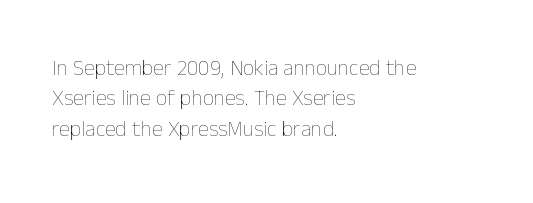
{"italic": "no", "bold": "no", "underline": "no", "align": "left", "line_spacing": "normal", "line_spacing_ratio": 1.38, "letter_spacing": "normal", "letter_spacing_em": 0.0, "glyph_px": 22}
